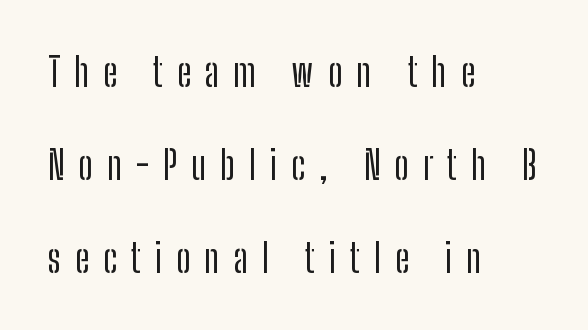
{"serif": "no", "italic": "no", "width": "condensed", "stroke_contrast": "low", "x_height": "medium", "monospaced": "no", "underline": "no", "align": "left", "line_spacing": "loose", "line_spacing_ratio": 2.38, "letter_spacing": "wide", "letter_spacing_em": 0.36, "glyph_px": 39}
